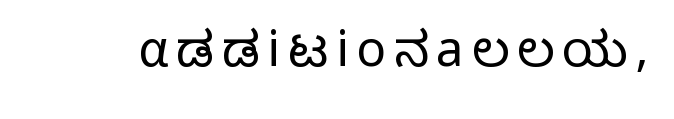
The image shows 49 px light sans-serif type, upright; set not underlined; low stroke contrast and a medium x-height.
